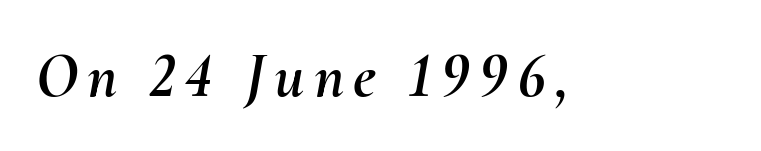
The image shows 64 px text type, italic (leaning right); set not underlined; medium stroke contrast and a small x-height.
